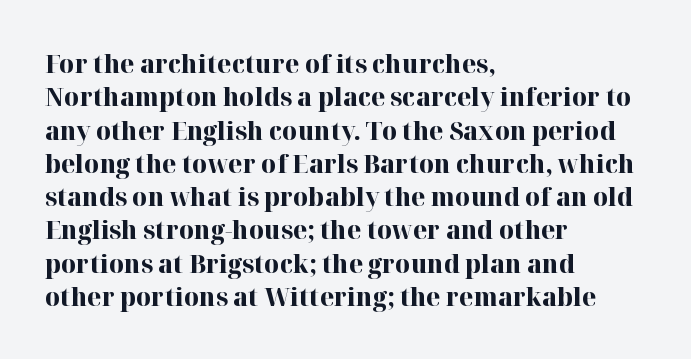
{"italic": "no", "bold": "yes", "underline": "no", "align": "left", "line_spacing": "normal", "line_spacing_ratio": 1.28, "letter_spacing": "normal", "letter_spacing_em": 0.0, "glyph_px": 26}
